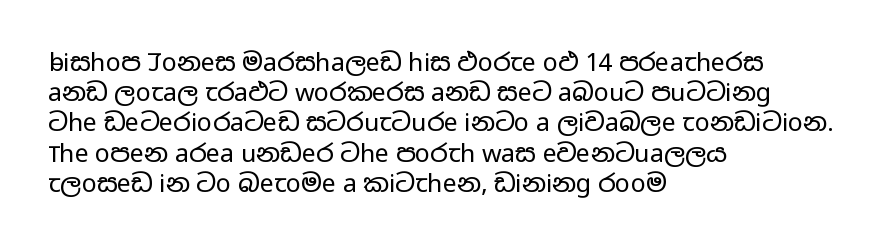
Q: Is the text bold? A: No.
Q: Is the text italic (slanted)? A: No, it is upright.
Q: Is the text underlined? A: No.
Q: How is the paragraph aligned? A: Left-aligned.
Q: Is the spacing between letters normal or unusually wide? A: Normal.
